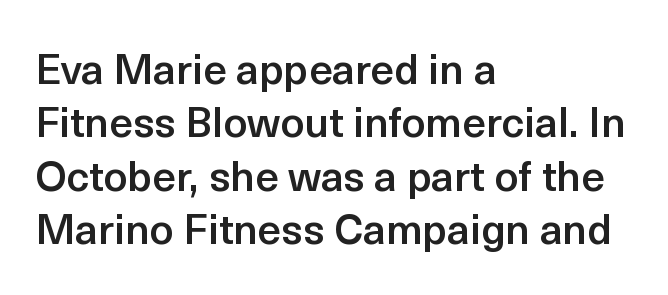
Q: Is the text bold? A: Semi-bold.
Q: Is the text italic (slanted)? A: No, it is upright.
Q: Is the typeface a serif or a sans-serif typeface? A: Sans-serif.
Q: Is the text underlined? A: No.
Q: How is the paragraph aligned? A: Left-aligned.
Q: Is the spacing between letters normal or unusually wide? A: Normal.
Q: Is the spacing between lines tight, normal or loose? A: Normal.
Q: Width (condensed, normal, or wide)? A: Normal.
Q: x-height? A: Medium.
Q: Monospaced? A: No.
